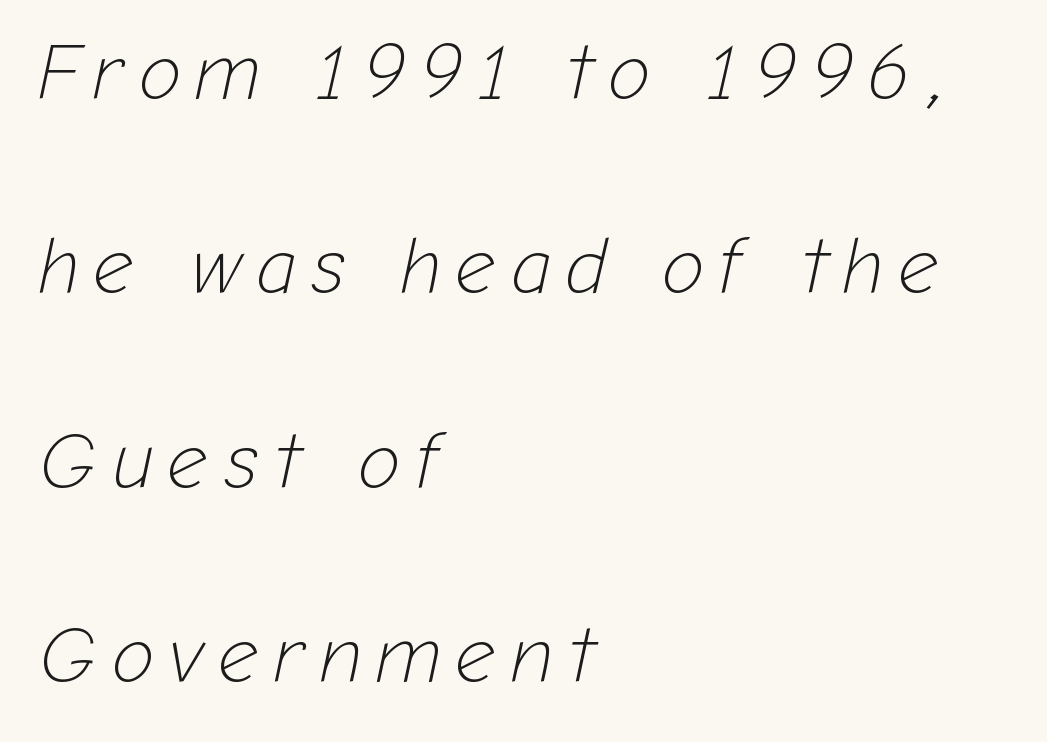
The lines in this sample share a left origin and differ only in where they stop. Clear beneath every line of the passage. In terms of leading, this rendering errs on the spacious side. Posture: slanted.
